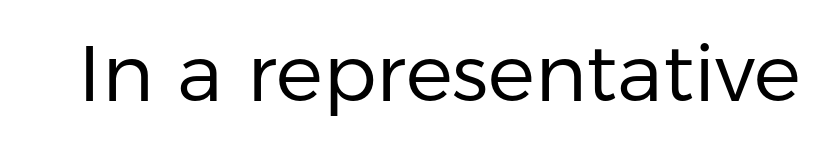
{"serif": "no", "italic": "no", "bold": "no", "weight": "regular", "width": "normal", "stroke_contrast": "low", "x_height": "medium", "monospaced": "no", "underline": "no", "letter_spacing": "normal", "letter_spacing_em": 0.0, "glyph_px": 79}
